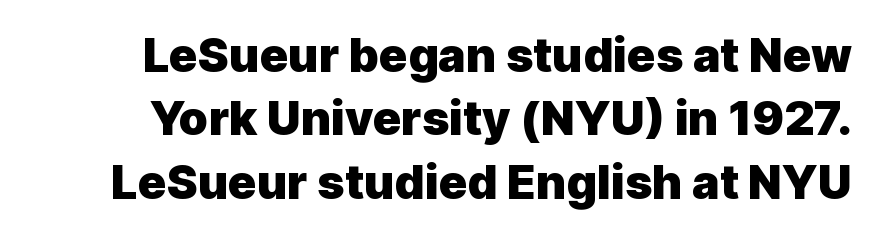
Q: Is the text bold? A: Yes.
Q: Is the text italic (slanted)? A: No, it is upright.
Q: Is the typeface a serif or a sans-serif typeface? A: Sans-serif.
Q: Is the text underlined? A: No.
Q: Is the spacing between letters normal or unusually wide? A: Normal.
Q: Is the spacing between lines tight, normal or loose? A: Normal.
Q: Width (condensed, normal, or wide)? A: Normal.
Q: x-height? A: Medium.
Q: Monospaced? A: No.
